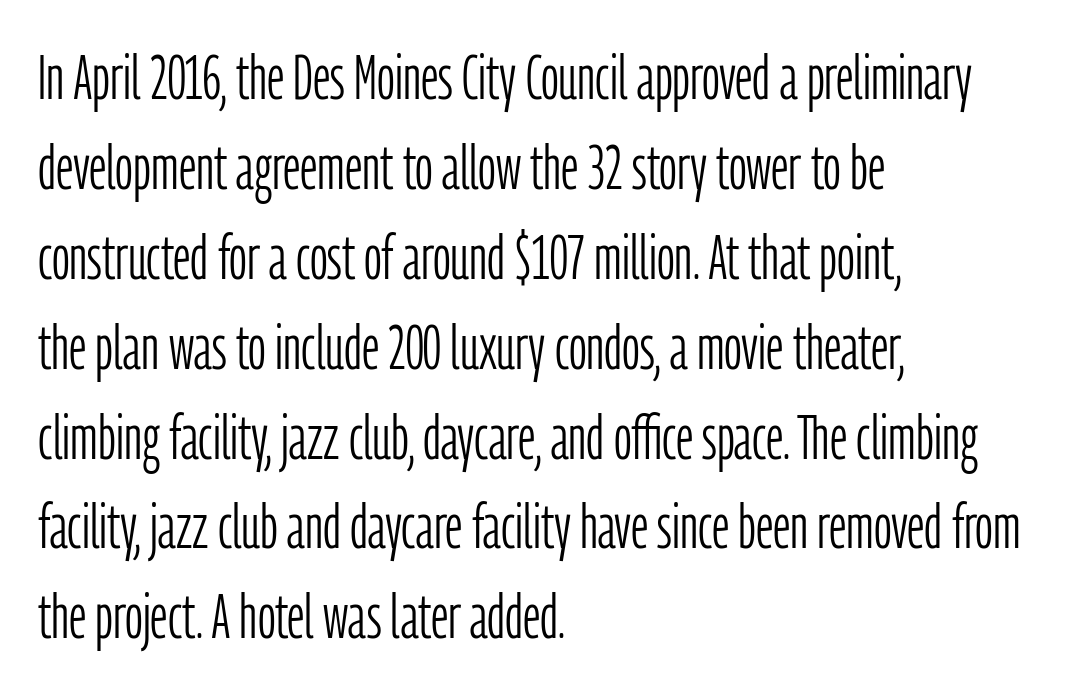
Each stroke keeps to a modest, everyday thickness or less. Here the designer chose a conventional face with non-uniform glyph widths. The vertical gap from one line to the next is medium. Any mark beneath the type? The region is blank. The face used here is rendered with its standard letterfit. This sample uses a sans-serif face.
